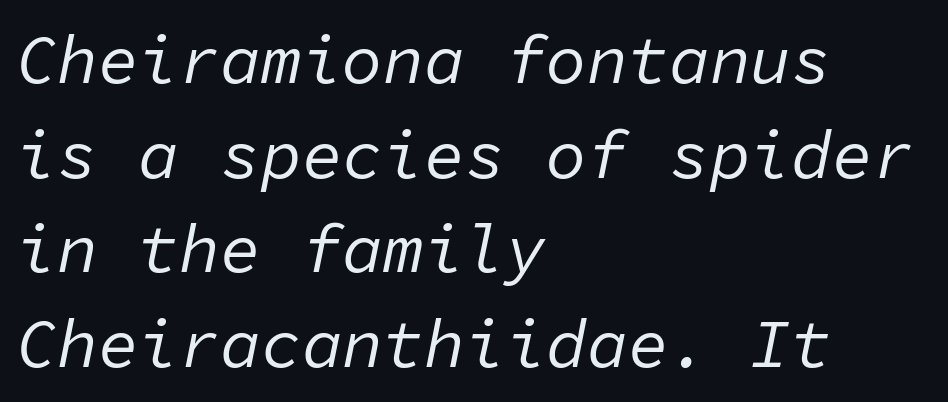
{"italic": "yes", "lean": "right", "slant_degrees": 11, "bold": "no", "weight": "regular", "width": "normal", "stroke_contrast": "low", "x_height": "medium", "monospaced": "yes", "underline": "no", "align": "left", "line_spacing": "normal", "line_spacing_ratio": 1.39, "letter_spacing": "normal", "letter_spacing_em": 0.0, "glyph_px": 68}
